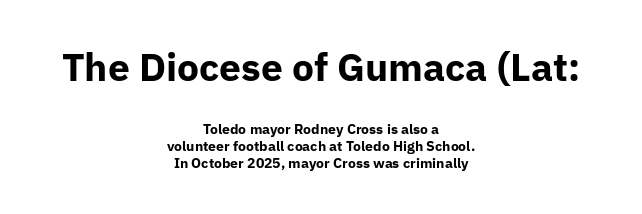
The letters advance in unequal steps, a hallmark of proportional type. A typesetter would call this zero additional tracking. A roman cut, with each character standing at attention. Pretty heavy lettering here — definitely bold. Anything drawn beneath the words? Only blank space. Notice how the passage keeps no hard edge, just a central spine.
